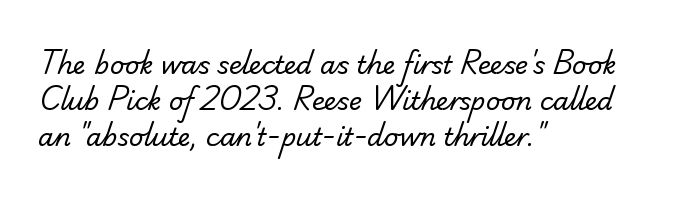
Evenly set lines give the paragraph a standard silhouette. Stems and bowls with no extra thickness — not bold. Line beginnings align vertically; line endings do not. This rendering features lettering with no underline. Words appear dense and cohesive because spacing is normal.
